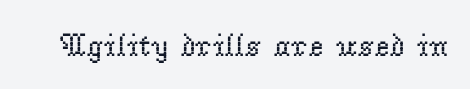
The image shows 32 px regular-weight serif type, upright; set normal letter spacing, not underlined; low stroke contrast and a small x-height.
